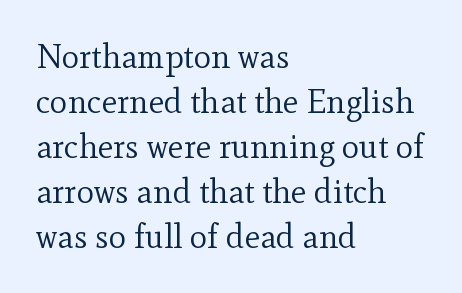
{"serif": "yes", "italic": "no", "bold": "no", "weight": "regular", "width": "normal", "x_height": "small", "monospaced": "no", "underline": "no", "align": "left", "line_spacing": "normal", "line_spacing_ratio": 1.36, "letter_spacing": "normal", "letter_spacing_em": 0.0, "glyph_px": 33}
